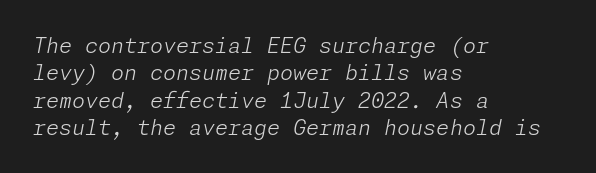
Reading down the column, the eye jumps a familiar distance to each next line. In CSS terms this would be text-align: left. There's an unmistakable incline to the writing here. The gaps between neighbouring characters are ordinary and unremarkable. The zone under the glyphs is completely vacant.
